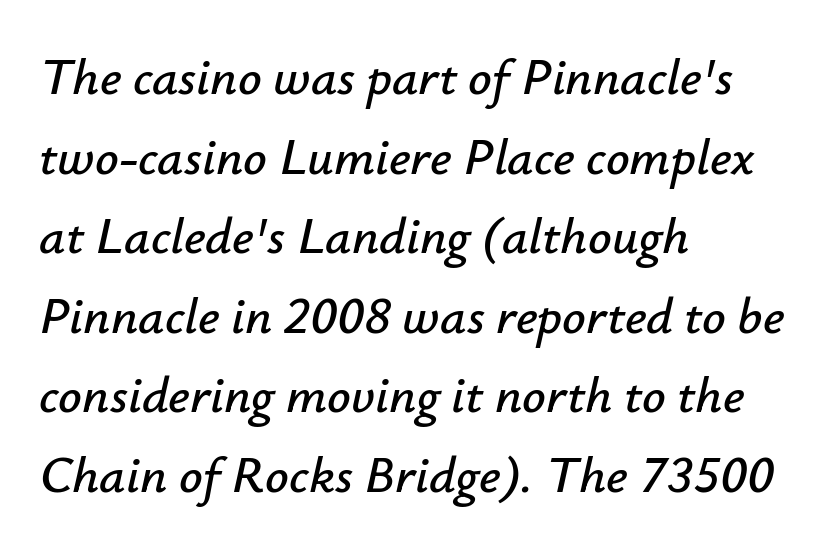
Q: Is the text italic (slanted)? A: Yes, it leans right by about 12 degrees.
Q: Is the text underlined? A: No.
Q: How is the paragraph aligned? A: Left-aligned.
Q: Is the spacing between letters normal or unusually wide? A: Normal.
Q: Is the spacing between lines tight, normal or loose? A: Normal.
Q: Width (condensed, normal, or wide)? A: Normal.
Q: Stroke contrast? A: Low.
Q: x-height? A: Small.
Q: Monospaced? A: No.
